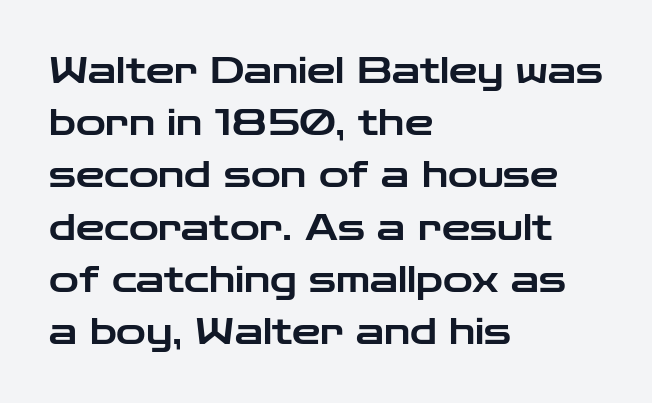
The rendering keeps characters at their native spacing. One-word summary of the alignment: left. Unlike a traditional serif, this face leaves its strokes unadorned. The leading is moderate, giving the passage an even texture. The rendering uses natural spacing where letterforms have individual widths. The space beneath each line is pristine and unruled.
